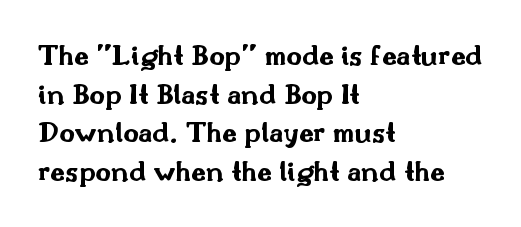
{"serif": "no", "italic": "no", "bold": "yes", "weight": "bold", "width": "wide", "stroke_contrast": "medium", "x_height": "small", "monospaced": "no", "underline": "no", "align": "left", "line_spacing": "normal", "line_spacing_ratio": 1.29, "letter_spacing": "normal", "letter_spacing_em": 0.0, "glyph_px": 30}
